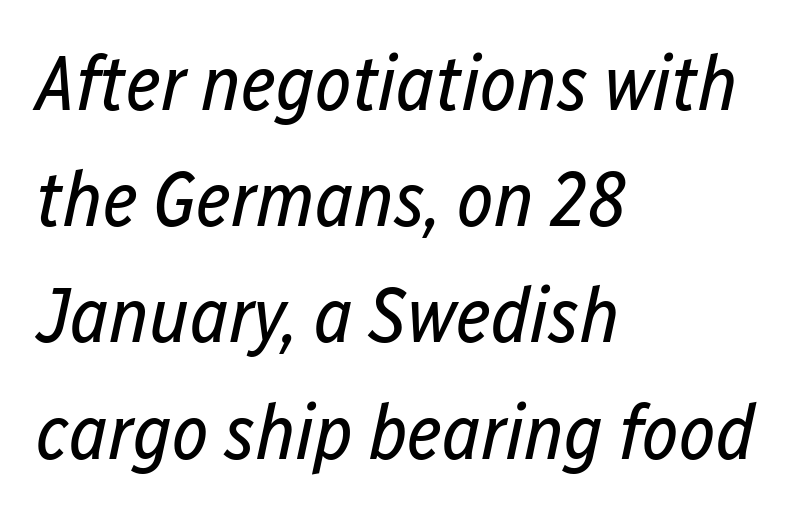
The image shows 78 px regular-weight, condensed type, italic (leaning right); set left-aligned, normal line spacing (1.49x), normal letter spacing, not underlined; low stroke contrast and a medium x-height.
